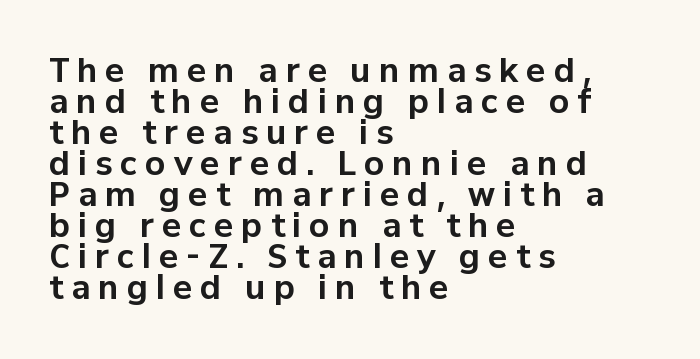
The image shows 32 px bold sans-serif type, upright; set left-aligned, tight line spacing (0.97x), unusually wide letter spacing (+0.25 em), not underlined; low stroke contrast and a medium x-height.
